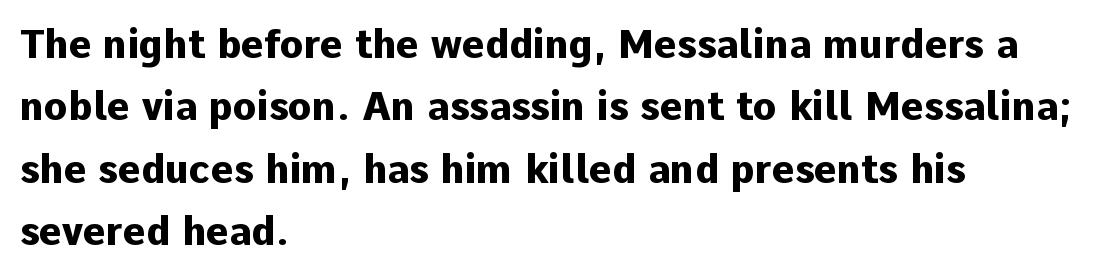
{"serif": "no", "italic": "no", "bold": "yes", "weight": "heavy", "width": "normal", "stroke_contrast": "low", "x_height": "medium", "monospaced": "no", "underline": "no", "align": "left", "line_spacing": "normal", "line_spacing_ratio": 1.6, "letter_spacing": "normal", "letter_spacing_em": 0.0, "glyph_px": 39}
